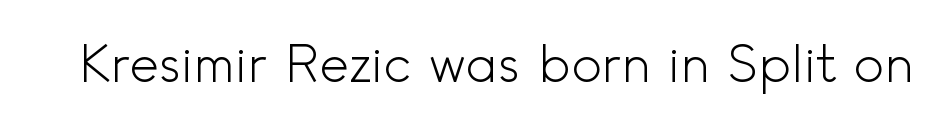
Has an underline been added? It has not. The letters advance in unequal steps, a hallmark of proportional type. Letterform terminals end flat and unadorned throughout the passage. Here the glyphs are tracked normally, forming tight word shapes.
